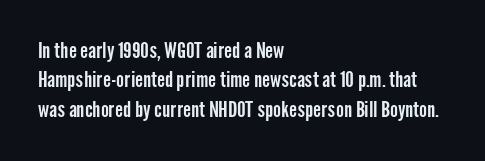
{"italic": "no", "underline": "no", "align": "left", "line_spacing": "normal", "line_spacing_ratio": 1.4, "letter_spacing": "normal", "letter_spacing_em": 0.0, "glyph_px": 21}
